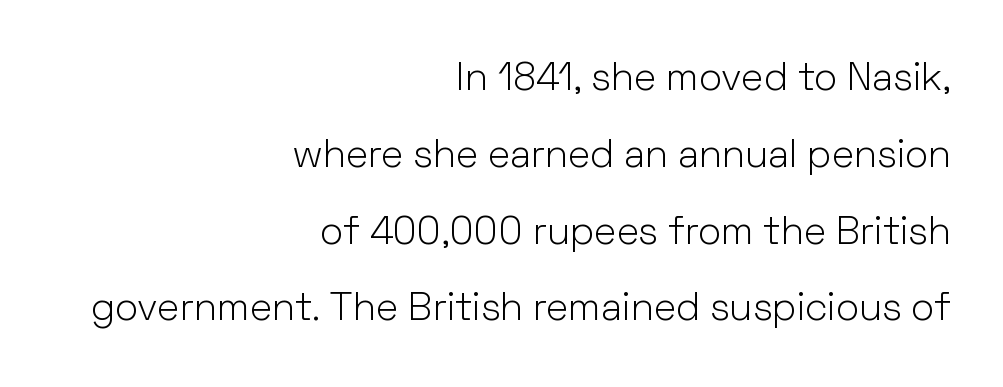
The image shows 39 px light sans-serif type, upright; set right-aligned, loose line spacing (1.97x), normal letter spacing, not underlined; low stroke contrast and a medium x-height.
